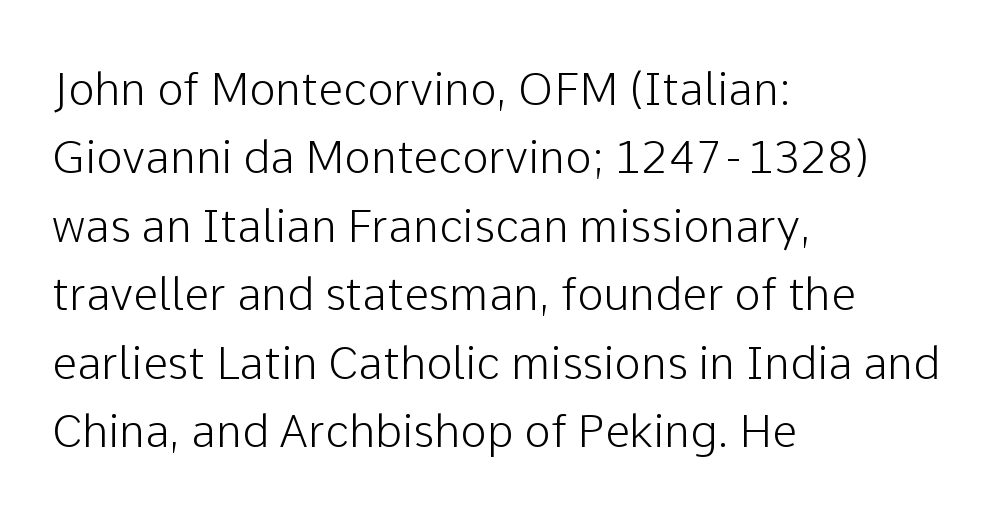
If you measured baseline to baseline, you'd find a middling distance. You could not count columns in this text — the font is proportionally spaced. This sample uses plain, unmodified letter spacing. A roman cut, with each character standing at attention. A classic flush-left, rag-right setting is used for this passage. Words float on clear page, feet unadorned.
